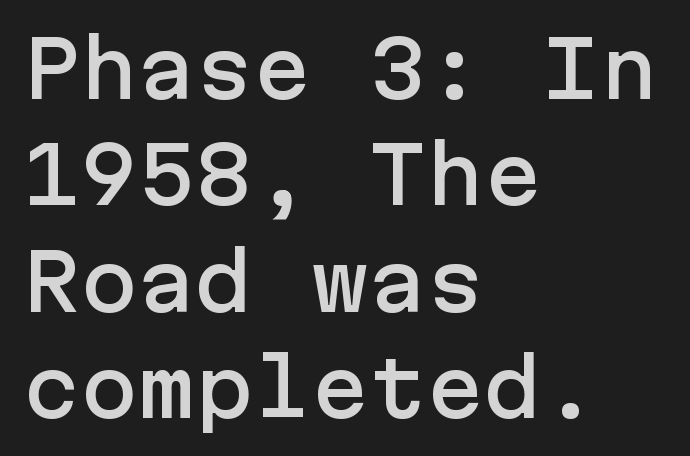
{"serif": "no", "italic": "no", "width": "normal", "stroke_contrast": "low", "x_height": "medium", "underline": "no", "align": "left", "line_spacing": "normal", "line_spacing_ratio": 1.38, "letter_spacing": "normal", "letter_spacing_em": 0.0, "glyph_px": 77}
